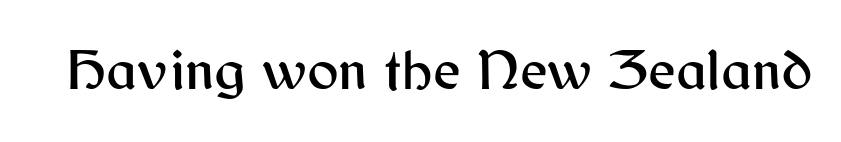
The image shows 59 px sans-serif type, upright; set normal letter spacing, not underlined; medium stroke contrast and a medium x-height.
